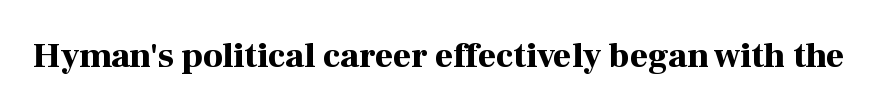
Nothing unusual about the tracking: characters are spaced as the font intends. Note the varied advance widths — an 'i' is clearly narrower than an 'm'. Heft: maximum for text — a bold. Ascenders rise straight up at ninety degrees.
